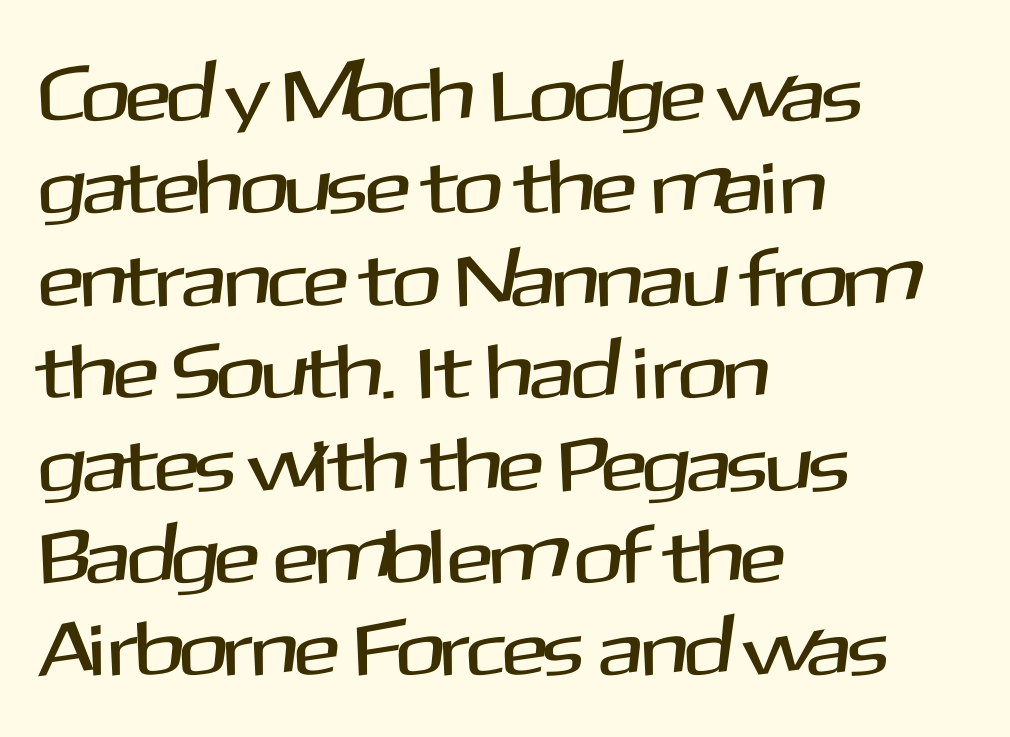
The image shows 77 px sans-serif type, upright; set left-aligned, line spacing 1.2x, normal letter spacing, not underlined; medium stroke contrast and a medium x-height.
